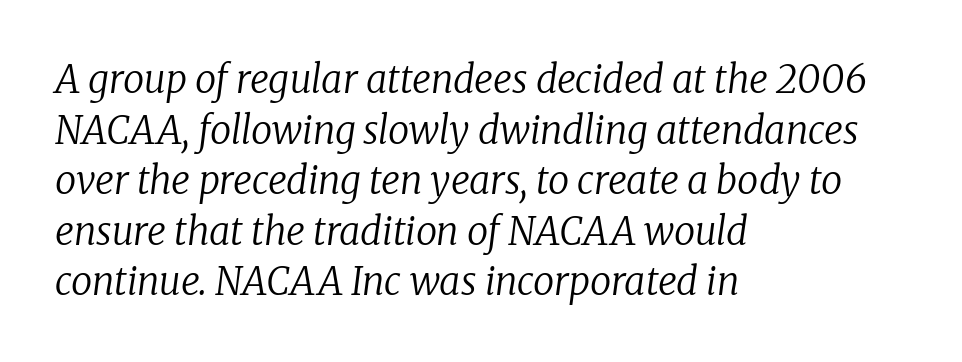
The letters sit at their default tracking, neither squeezed nor spread. Words float on clear page, feet unadorned. The type family on display is of the serif kind. Layout note: lines flush left.
